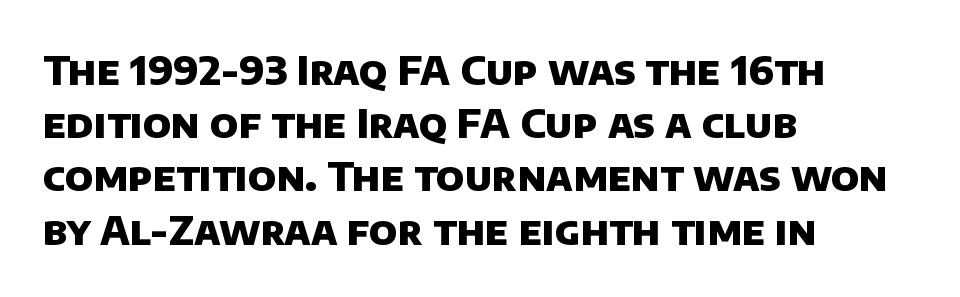
Baseline-to-baseline distance is the conventional proportion of letter height. Proportional: the letters do not fall into vertical columns. Anything drawn beneath the words? Only blank space. Left-aligned paragraph, ragged on the right. The passage shown has conventional tracking throughout.
